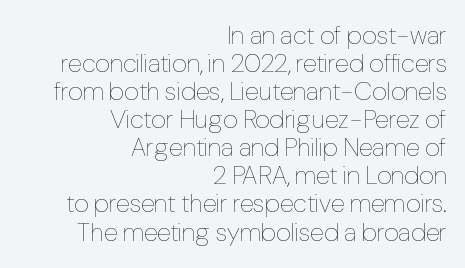
{"italic": "no", "bold": "no", "underline": "no", "align": "right", "line_spacing": "tight", "line_spacing_ratio": 1.08, "letter_spacing": "normal", "letter_spacing_em": 0.0, "glyph_px": 26}
